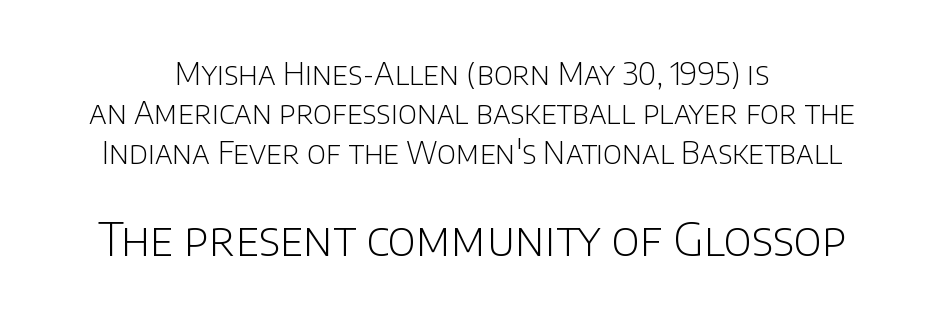
The image shows 46 px light sans-serif type, upright; set centered, normal line spacing (1.27x), normal letter spacing, not underlined; the second (bottom) block is 1.48x larger; low stroke contrast and a large x-height.
